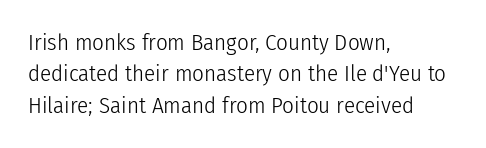
The image shows 23 px text type, upright; set left-aligned, normal line spacing (1.36x), normal letter spacing, not underlined.
